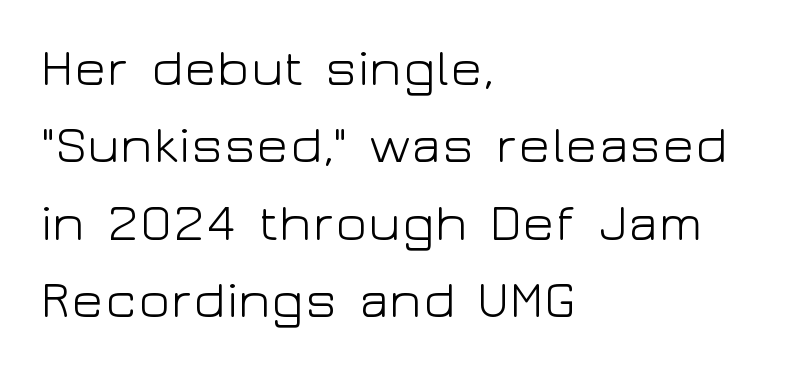
{"serif": "no", "italic": "no", "bold": "no", "weight": "light", "width": "wide", "stroke_contrast": "low", "x_height": "medium", "monospaced": "no", "underline": "no", "align": "left", "line_spacing": "normal", "line_spacing_ratio": 1.46, "letter_spacing": "normal", "letter_spacing_em": 0.0, "glyph_px": 53}
